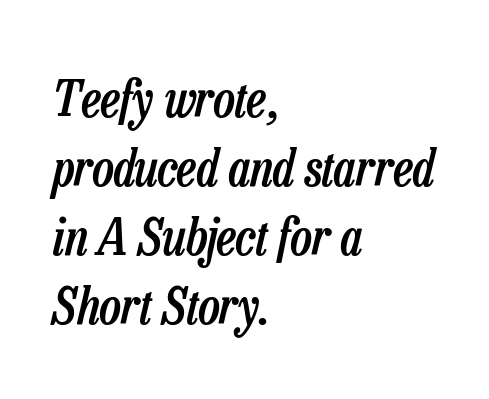
In terms of letterspacing, this is plain default setting. A semibold gives these letters moderate extra thickness, short of bold. The passage is arranged the way most books set body copy — flush left. Style check: oblique. These lines are rendered in a variable-pitch font. Beneath every word, the page is bare.
